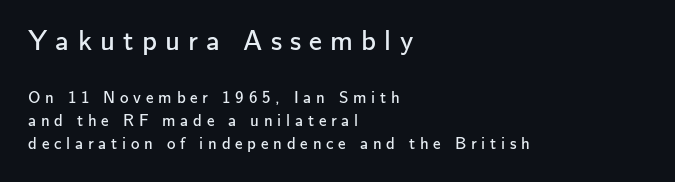
The image shows 29 px regular-weight sans-serif type, upright; set left-aligned, normal line spacing (1.34x), unusually wide letter spacing (+0.28 em), not underlined; the first (top) block is 1.71x larger; low stroke contrast and a small x-height.
